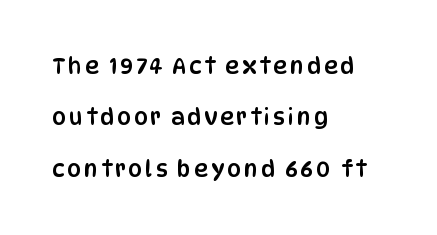
The paragraph shown leans on its left margin. What's the leading like? Stretched, with rows far apart. Honestly, there is no underline to notice here at all. When letters stand straight like this, we call the style roman or upright.
